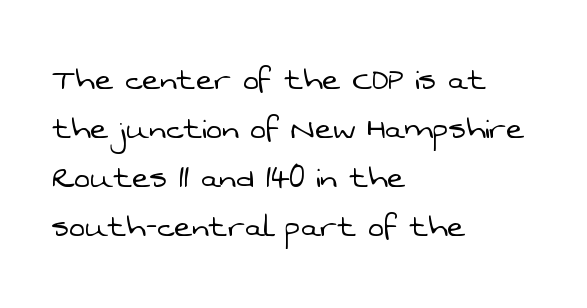
{"serif": "no", "bold": "no", "weight": "light", "width": "normal", "stroke_contrast": "low", "x_height": "medium", "monospaced": "no", "underline": "no", "align": "left", "line_spacing": "normal", "line_spacing_ratio": 1.29, "letter_spacing": "normal", "letter_spacing_em": 0.0, "glyph_px": 38}
